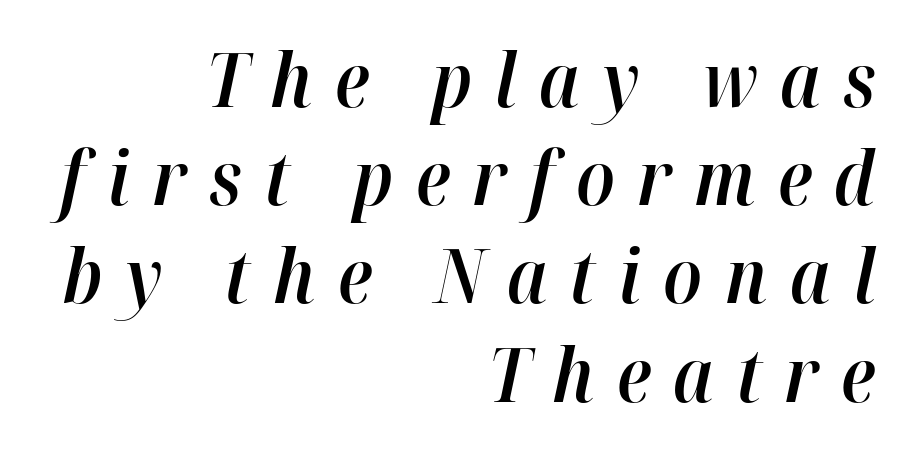
Q: Is the text bold? A: Semi-bold.
Q: Is the text italic (slanted)? A: Yes, it leans right by about 12 degrees.
Q: Is the text underlined? A: No.
Q: How is the paragraph aligned? A: Right-aligned.
Q: Is the spacing between letters normal or unusually wide? A: Unusually wide.
Q: Is the spacing between lines tight, normal or loose? A: Normal.
Q: Width (condensed, normal, or wide)? A: Normal.
Q: Stroke contrast? A: High.
Q: x-height? A: Medium.
Q: Monospaced? A: No.
